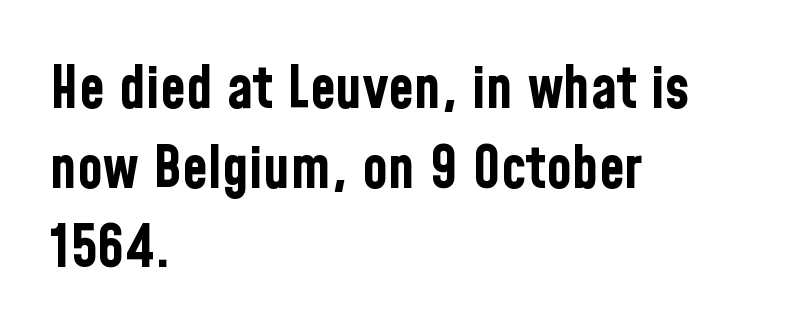
Q: Is the text bold? A: Yes.
Q: Is the text italic (slanted)? A: No, it is upright.
Q: Is the typeface a serif or a sans-serif typeface? A: Sans-serif.
Q: Is the text underlined? A: No.
Q: How is the paragraph aligned? A: Left-aligned.
Q: Is the spacing between letters normal or unusually wide? A: Normal.
Q: Is the spacing between lines tight, normal or loose? A: Normal.
Q: Width (condensed, normal, or wide)? A: Condensed.
Q: Stroke contrast? A: Low.
Q: x-height? A: Medium.
Q: Monospaced? A: No.
